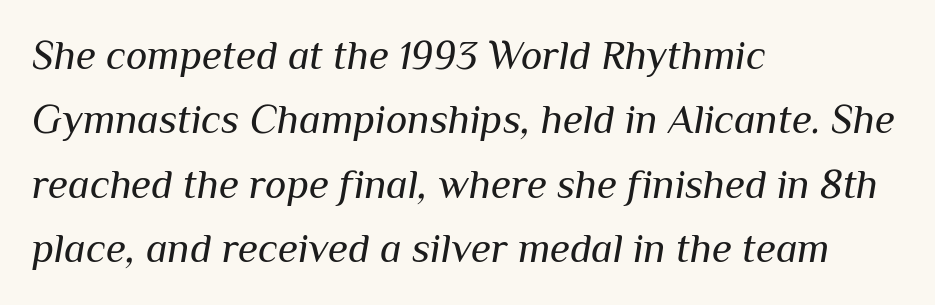
{"italic": "yes", "lean": "right", "slant_degrees": 10, "bold": "no", "weight": "regular", "width": "normal", "stroke_contrast": "medium", "x_height": "medium", "monospaced": "no", "underline": "no", "align": "left", "line_spacing": "normal", "line_spacing_ratio": 1.57, "letter_spacing": "normal", "letter_spacing_em": 0.0, "glyph_px": 41}
